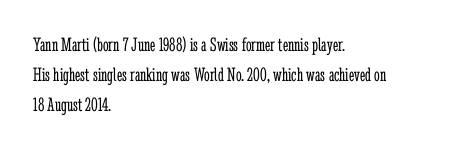
The face looks like a standard text weight, possibly lighter. A normal amount of white space separates one row of letters from the next. Line beginnings align vertically; line endings do not. The horizontal fit of the characters is conventional and even. The passage shown is not underscored anywhere.
